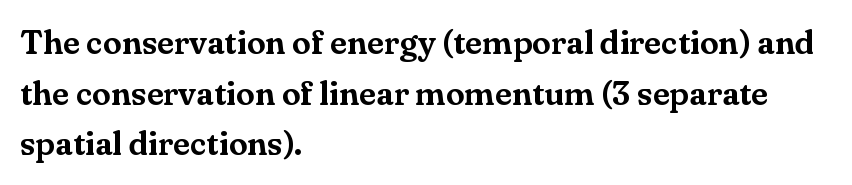
A typesetter would label this face a serif. The face used here is proportionally spaced, like ordinary book or web type. The area under the type is left untouched. Regarding leading, the lines here are spaced in the standard way.
